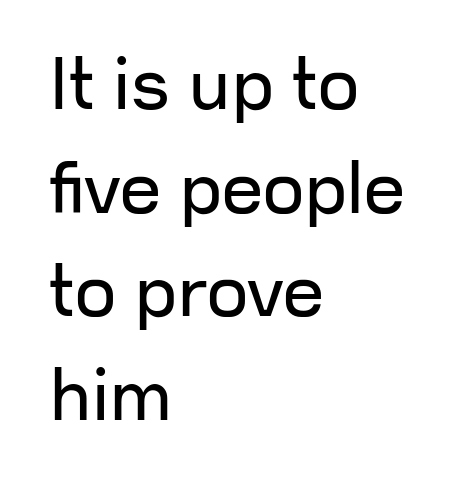
{"serif": "no", "italic": "no", "bold": "no", "weight": "regular", "width": "normal", "stroke_contrast": "low", "x_height": "medium", "monospaced": "no", "underline": "no", "align": "left", "line_spacing": "normal", "line_spacing_ratio": 1.42, "letter_spacing": "normal", "letter_spacing_em": 0.0, "glyph_px": 73}
